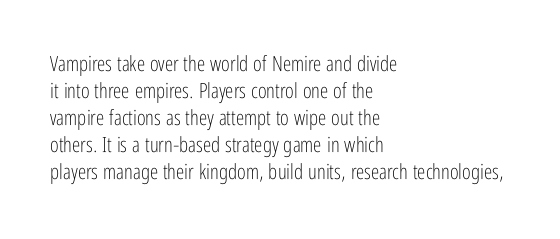
Q: Is the text bold? A: No.
Q: Is the text italic (slanted)? A: No, it is upright.
Q: Is the text underlined? A: No.
Q: How is the paragraph aligned? A: Left-aligned.
Q: Is the spacing between letters normal or unusually wide? A: Normal.
Q: Is the spacing between lines tight, normal or loose? A: Normal.
